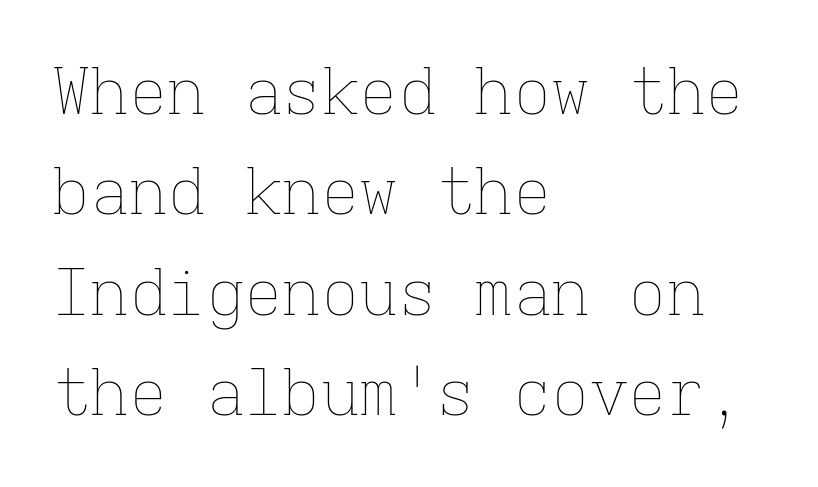
Typeset ragged right — the left edge is the straight one. Spacing verdict: monospaced, one width for all characters. Nothing heavy about these letters — not bold at all. These lines were composed using upright roman letters. Nobody touched the tracking dial on this one. How would I describe the line gaps? Plain and ordinary.
